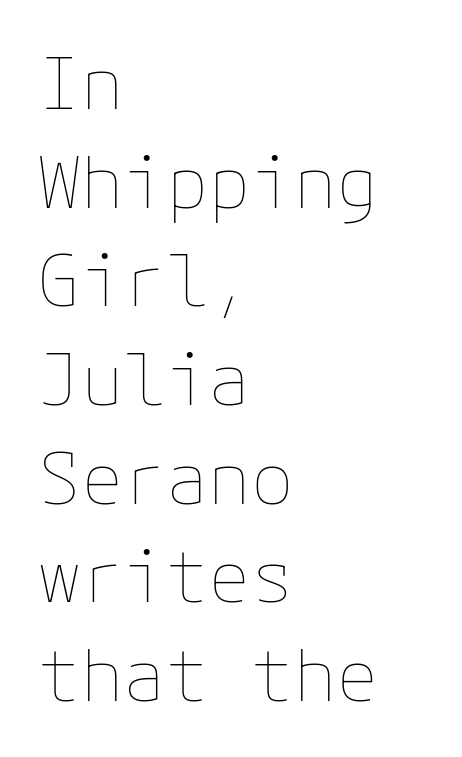
Q: Is the text bold? A: No.
Q: Is the text italic (slanted)? A: No, it is upright.
Q: Is the text underlined? A: No.
Q: How is the paragraph aligned? A: Left-aligned.
Q: Is the spacing between letters normal or unusually wide? A: Normal.
Q: Is the spacing between lines tight, normal or loose? A: Normal.
Q: Width (condensed, normal, or wide)? A: Normal.
Q: Stroke contrast? A: Low.
Q: x-height? A: Medium.
